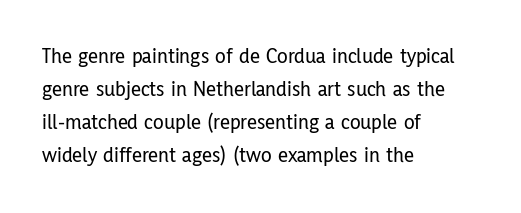
A clean baseline with only descenders dipping below it. Standard letterfit; no display-style spreading of the glyphs. Notice how descenders clear the ascenders below comfortably — that's standard leading. It's the straight-up-and-down kind of type. Does the copy run flush right? No — it runs flush left.
